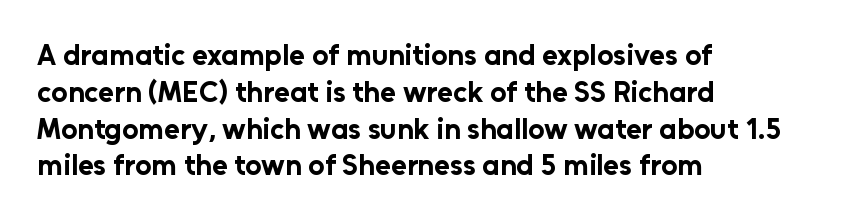
The image shows 29 px bold sans-serif type, upright; set left-aligned, normal line spacing (1.27x), normal letter spacing, not underlined; low stroke contrast and a medium x-height.
